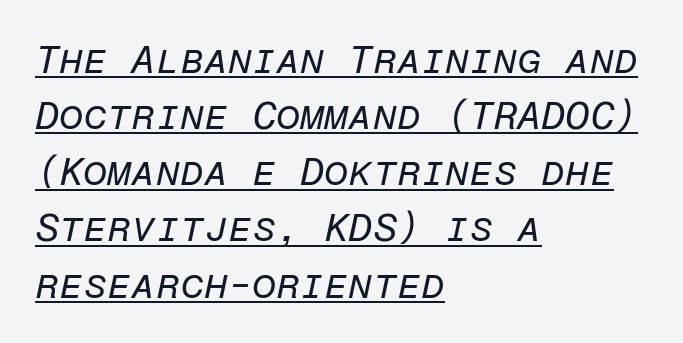
Q: Is the text bold? A: No.
Q: Is the text italic (slanted)? A: Yes, it leans right by about 12 degrees.
Q: Is the text underlined? A: Yes.
Q: How is the paragraph aligned? A: Left-aligned.
Q: Is the spacing between letters normal or unusually wide? A: Normal.
Q: Is the spacing between lines tight, normal or loose? A: Normal.
Q: Width (condensed, normal, or wide)? A: Normal.
Q: Stroke contrast? A: Low.
Q: x-height? A: Medium.
Q: Monospaced? A: Yes.
